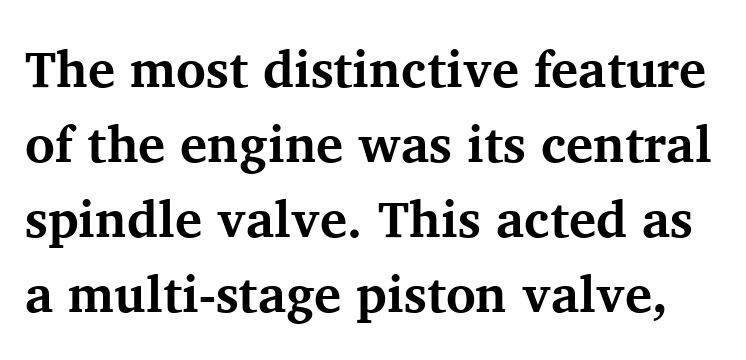
{"serif": "yes", "italic": "no", "bold": "yes", "weight": "bold", "width": "normal", "stroke_contrast": "medium", "x_height": "medium", "monospaced": "no", "underline": "no", "line_spacing": "normal", "line_spacing_ratio": 1.47, "letter_spacing": "normal", "letter_spacing_em": 0.0, "glyph_px": 51}
